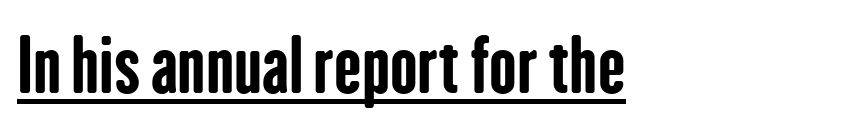
The paragraph has a hard left edge and a soft right edge. Underlined type. Proportional: the letters do not fall into vertical columns. Pretty heavy lettering here — definitely bold. The axis of the letterforms is exactly vertical. Look at the tracking — it's just the regular setting, nothing added.
